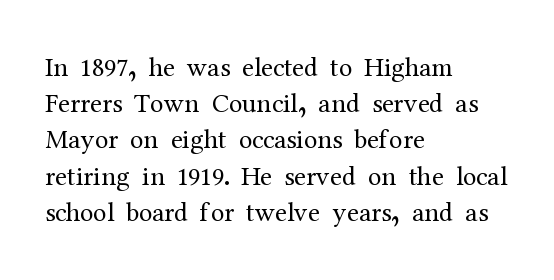
The image shows 27 px text type, upright; set left-aligned, normal line spacing (1.34x), normal letter spacing, not underlined.
